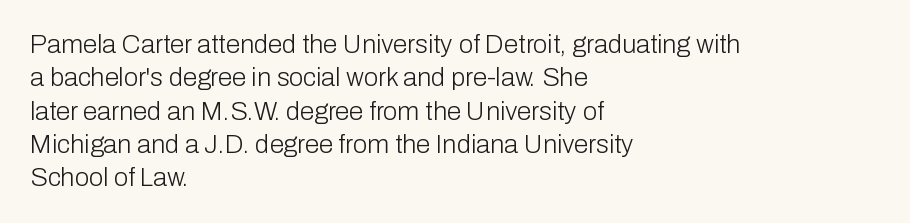
{"italic": "no", "bold": "no", "underline": "no", "align": "left", "line_spacing": "normal", "line_spacing_ratio": 1.28, "letter_spacing": "normal", "letter_spacing_em": 0.0, "glyph_px": 26}
